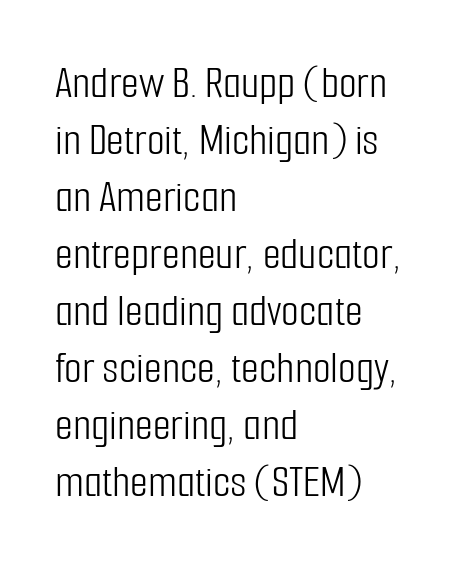
Is the type heavy? It reads as light-to-regular instead. Every stem runs plumb, perpendicular to the baseline. Caption: standard tracking, unaltered. The rendering shows plain stroke endings on the letterforms — a sans-serif design.
